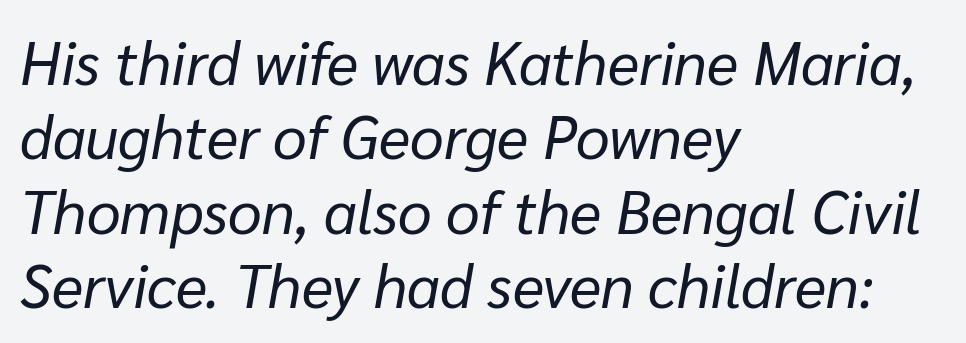
{"italic": "yes", "lean": "right", "slant_degrees": 10, "bold": "no", "weight": "regular", "width": "normal", "stroke_contrast": "low", "x_height": "medium", "monospaced": "no", "underline": "no", "align": "left", "line_spacing_ratio": 1.24, "letter_spacing": "normal", "letter_spacing_em": 0.0, "glyph_px": 60}
